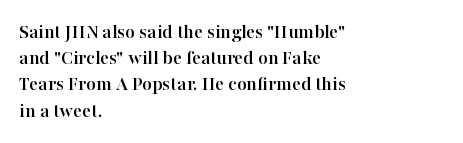
{"italic": "no", "underline": "no", "align": "left", "line_spacing": "normal", "line_spacing_ratio": 1.25, "letter_spacing": "normal", "letter_spacing_em": 0.0, "glyph_px": 21}
